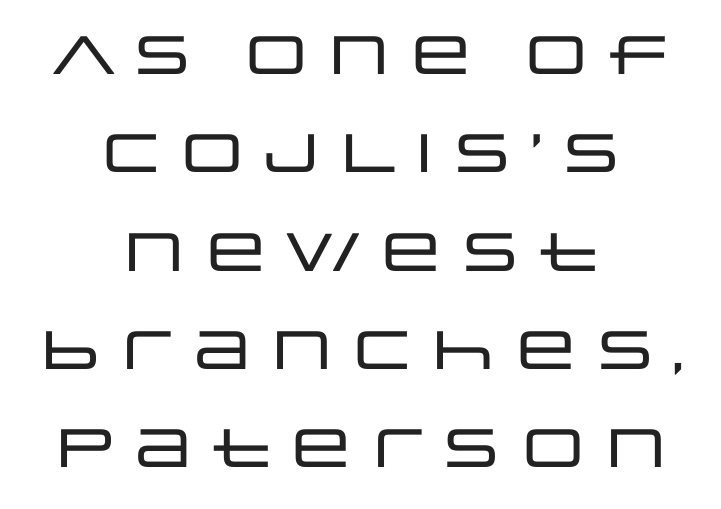
The area under the type is left untouched. Examine the stroke ends and you'll find no serifs. Each letter keeps its own natural width here, so spacing adapts to shape. These lines are centered, leaving both edges ragged. In terms of letterspacing, this is plain default setting. Notice how the stems are strictly vertical — no italics here.
